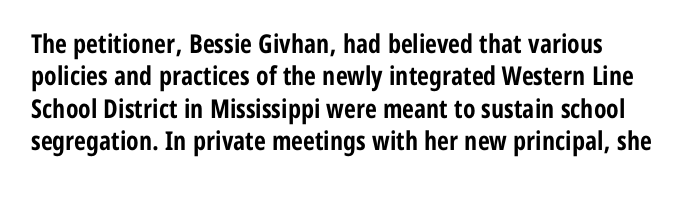
The image shows 26 px bold type, upright; set left-aligned, normal line spacing (1.25x), normal letter spacing, not underlined.
